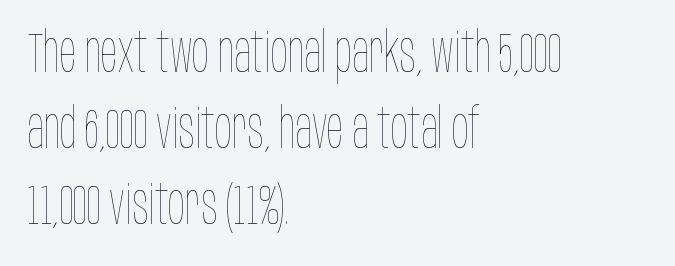
{"italic": "no", "bold": "no", "weight": "thin", "width": "condensed", "stroke_contrast": "low", "x_height": "large", "monospaced": "no", "underline": "no", "align": "left", "line_spacing": "normal", "line_spacing_ratio": 1.36, "letter_spacing": "normal", "letter_spacing_em": 0.0, "glyph_px": 56}
